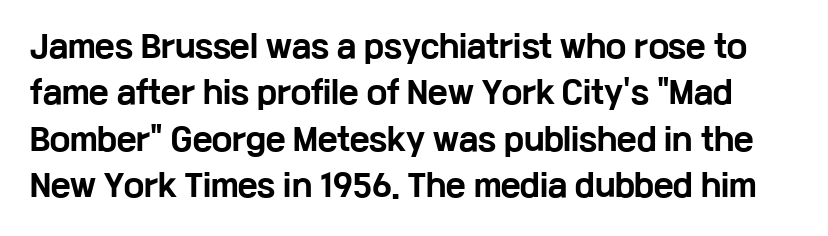
Vertically, the passage feels balanced, rows spaced as you'd expect. Spacing verdict: proportional, widths tailored to each character. You'd pick this weight for a headline — it's a proper bold. Examine the stroke ends and you'll find no serifs.
